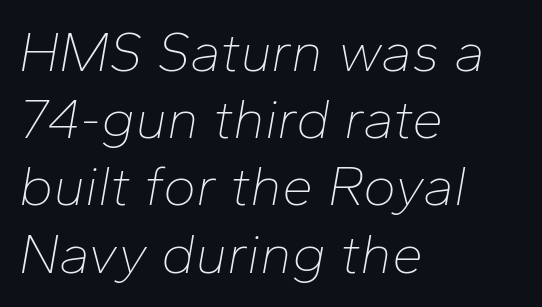
Unbolded letterforms with no extra heft. The typography opts for an oblique posture over an upright one. A clean baseline with only descenders dipping below it. In terms of letterspacing, this is plain default setting. Line starts are locked; line ends wander. Do the characters align in a grid? No, the font is proportional.
